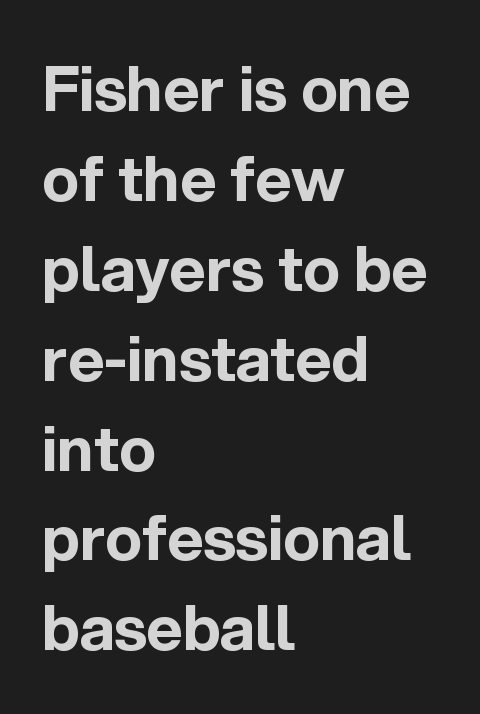
A typesetter would call this proportional, since set widths differ per character. Default kerning and tracking; the words read as compact shapes. The passage shown is typeset with a sans-serif family. Descenders are the only things crossing below the line.
